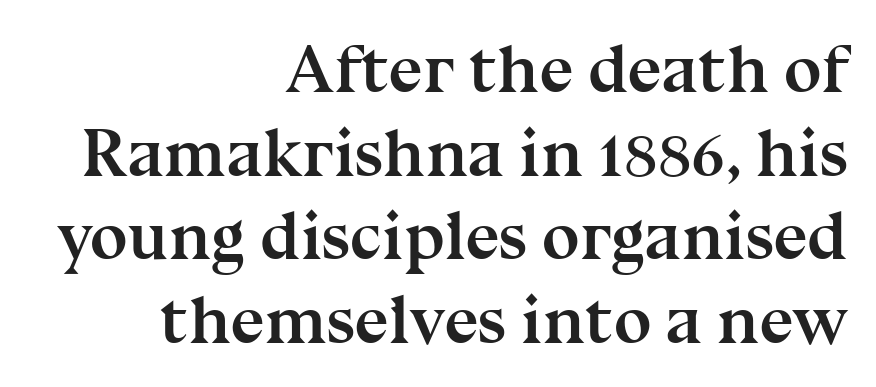
The image shows 68 px semibold serif type, upright; set right-aligned, line spacing 1.23x, normal letter spacing, not underlined; medium stroke contrast and a medium x-height.
